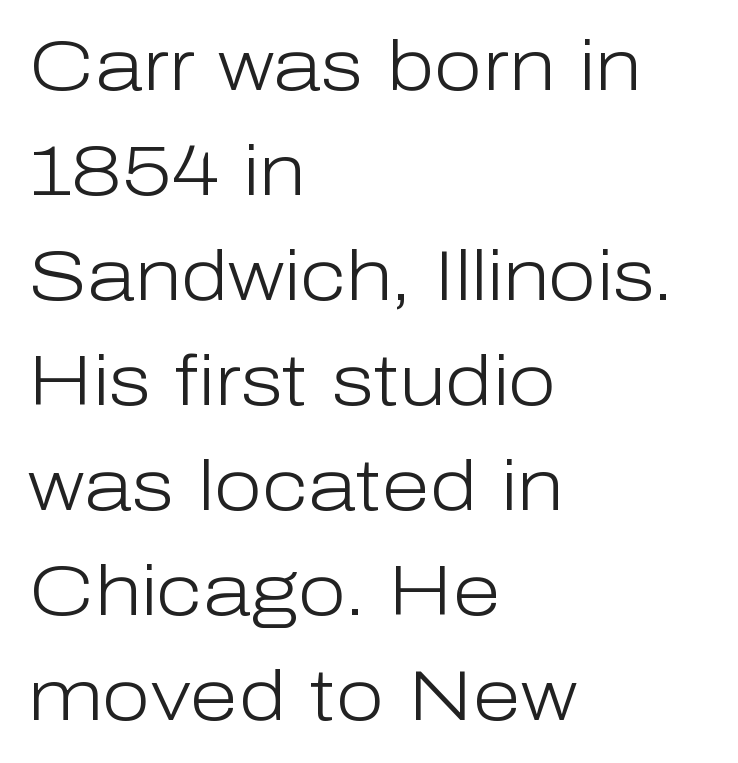
Q: Is the text bold? A: No.
Q: Is the text italic (slanted)? A: No, it is upright.
Q: Is the typeface a serif or a sans-serif typeface? A: Sans-serif.
Q: Is the text underlined? A: No.
Q: How is the paragraph aligned? A: Left-aligned.
Q: Is the spacing between letters normal or unusually wide? A: Normal.
Q: Is the spacing between lines tight, normal or loose? A: Normal.
Q: Width (condensed, normal, or wide)? A: Normal.
Q: Stroke contrast? A: Low.
Q: x-height? A: Medium.
Q: Monospaced? A: No.
